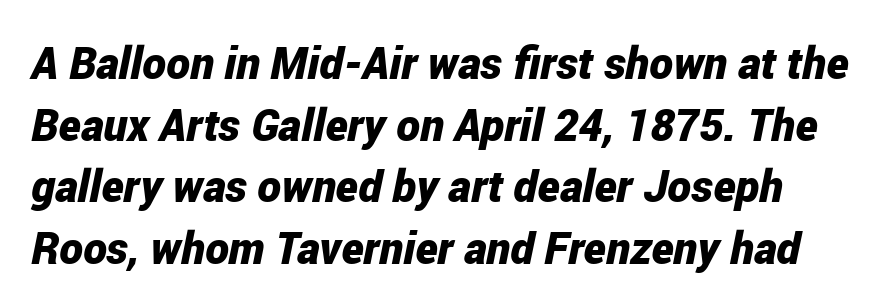
Q: Is the text bold? A: Yes.
Q: Is the text italic (slanted)? A: Yes, it leans right by about 12 degrees.
Q: Is the text underlined? A: No.
Q: Is the spacing between letters normal or unusually wide? A: Normal.
Q: Is the spacing between lines tight, normal or loose? A: Normal.
Q: Width (condensed, normal, or wide)? A: Condensed.
Q: Stroke contrast? A: Low.
Q: x-height? A: Medium.
Q: Monospaced? A: No.
